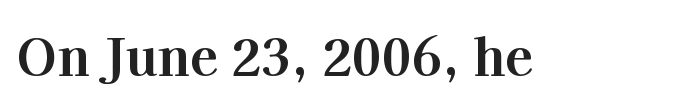
The image shows 51 px bold serif type, upright; set normal letter spacing, not underlined; high stroke contrast and a medium x-height.
